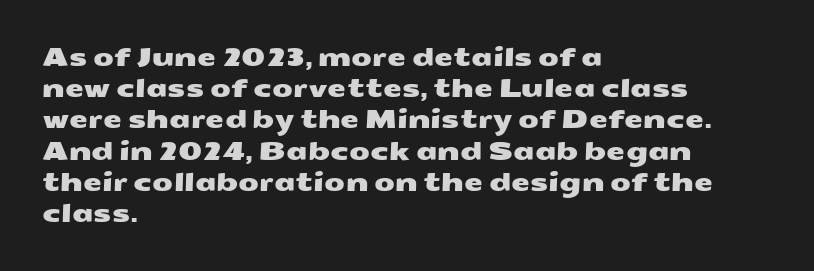
The image shows 24 px text type; set left-aligned, normal line spacing (1.3x), normal letter spacing, not underlined.
